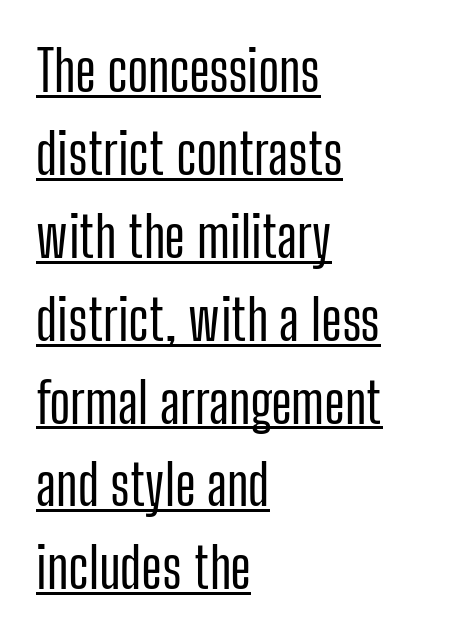
{"serif": "no", "italic": "no", "width": "condensed", "stroke_contrast": "low", "x_height": "medium", "monospaced": "no", "underline": "yes", "align": "left", "line_spacing": "normal", "line_spacing_ratio": 1.48, "letter_spacing": "normal", "letter_spacing_em": 0.0, "glyph_px": 56}
